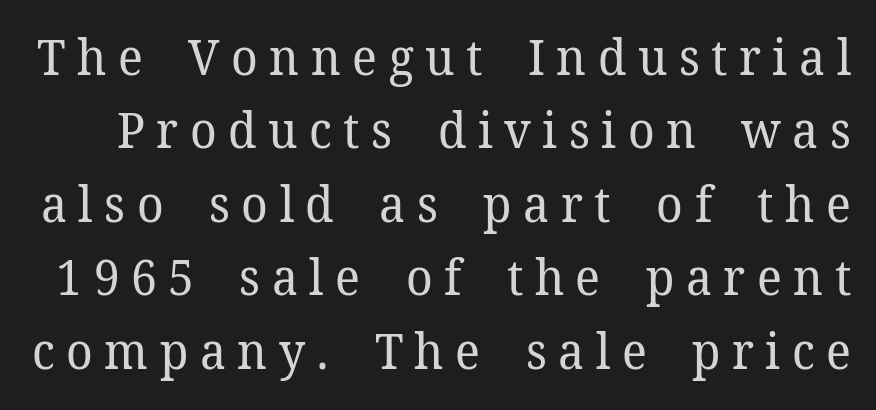
The image shows 50 px regular-weight serif type, upright; set normal line spacing (1.47x), unusually wide letter spacing (+0.23 em), not underlined; low stroke contrast and a medium x-height.
